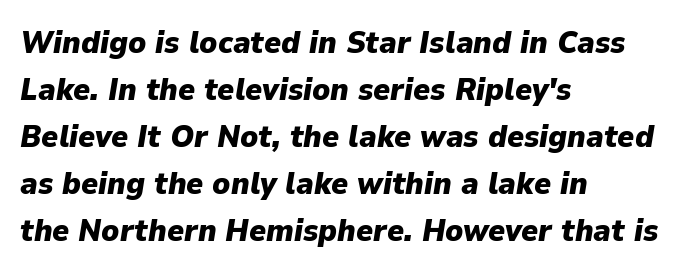
The passage shown is typed in a proportional face where columns would drift. The passage shown is emphatically bold. Descender tails drop into unmarked territory. Does the leading feel generous? No, just average. Italic: yes, the glyphs are oblique.
